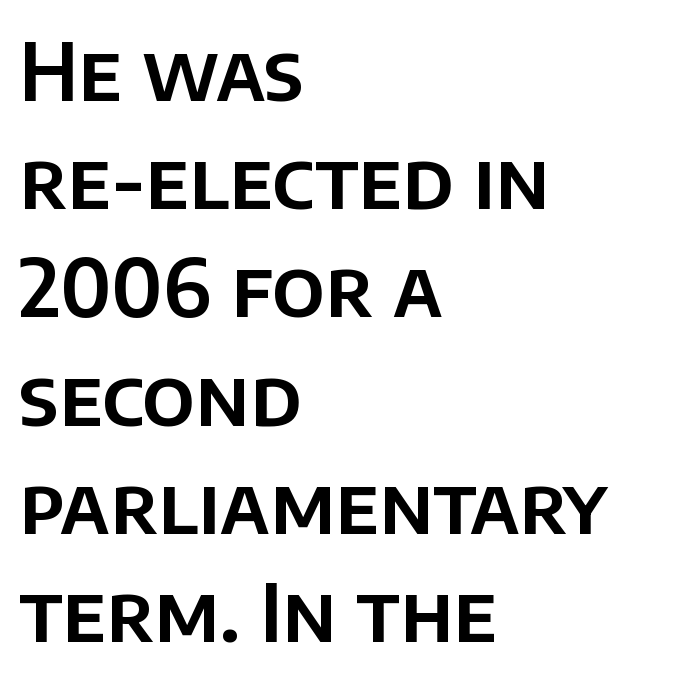
Q: Is the text italic (slanted)? A: No, it is upright.
Q: Is the typeface a serif or a sans-serif typeface? A: Sans-serif.
Q: Is the text underlined? A: No.
Q: How is the paragraph aligned? A: Left-aligned.
Q: Is the spacing between letters normal or unusually wide? A: Normal.
Q: Is the spacing between lines tight, normal or loose? A: Normal.
Q: Width (condensed, normal, or wide)? A: Normal.
Q: Stroke contrast? A: Low.
Q: x-height? A: Large.
Q: Monospaced? A: No.
